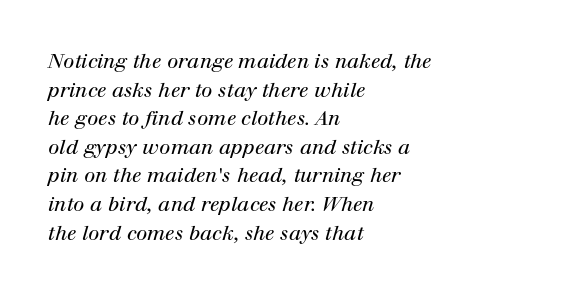
Q: Is the text bold? A: No.
Q: Is the text italic (slanted)? A: Yes, it leans right by about 12 degrees.
Q: Is the text underlined? A: No.
Q: How is the paragraph aligned? A: Left-aligned.
Q: Is the spacing between letters normal or unusually wide? A: Normal.
Q: Is the spacing between lines tight, normal or loose? A: Normal.
